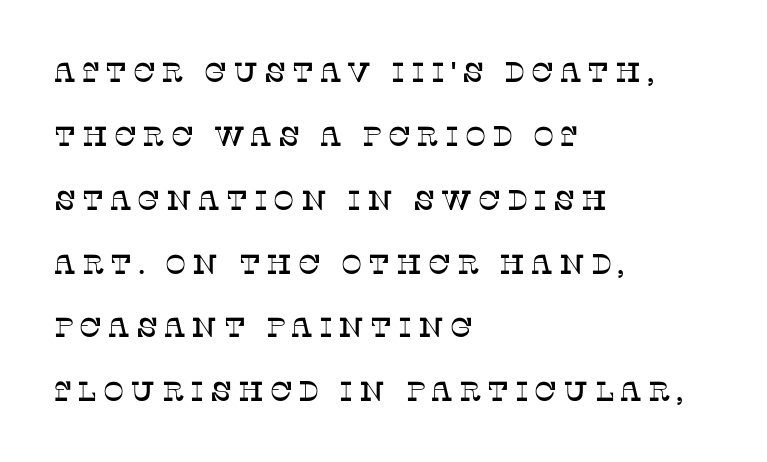
The image shows 28 px serif type, upright; set left-aligned, loose line spacing (2.28x), unusually wide letter spacing (+0.21 em), not underlined; low stroke contrast and a large x-height.
